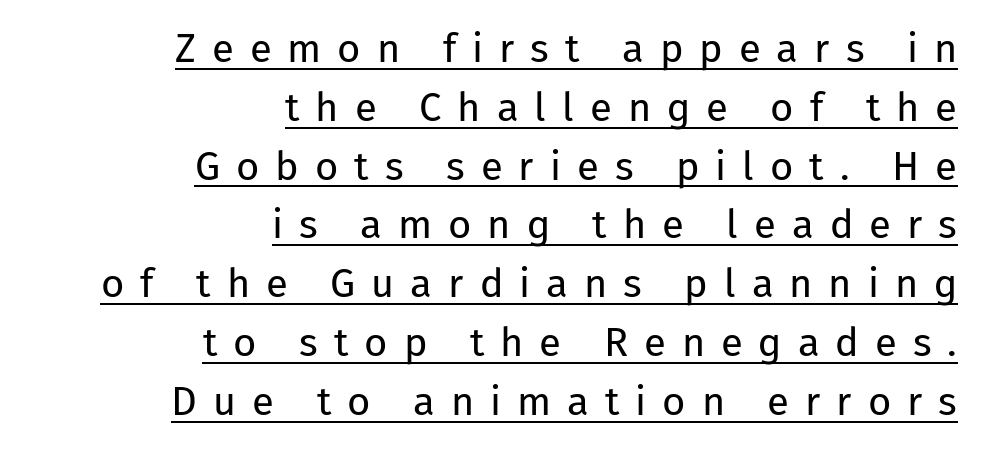
The image shows 40 px regular-weight sans-serif type, upright; set right-aligned, normal line spacing (1.47x), unusually wide letter spacing (+0.4 em), underlined; low stroke contrast and a medium x-height.
